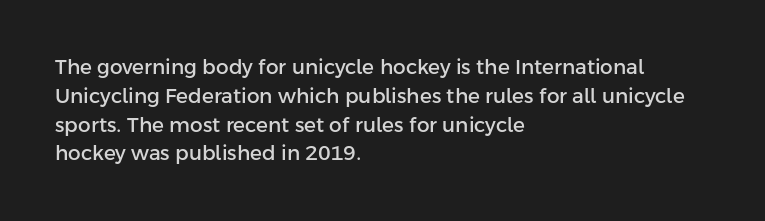
Q: Is the text italic (slanted)? A: No, it is upright.
Q: Is the text underlined? A: No.
Q: How is the paragraph aligned? A: Left-aligned.
Q: Is the spacing between letters normal or unusually wide? A: Normal.
Q: Is the spacing between lines tight, normal or loose? A: Normal.
